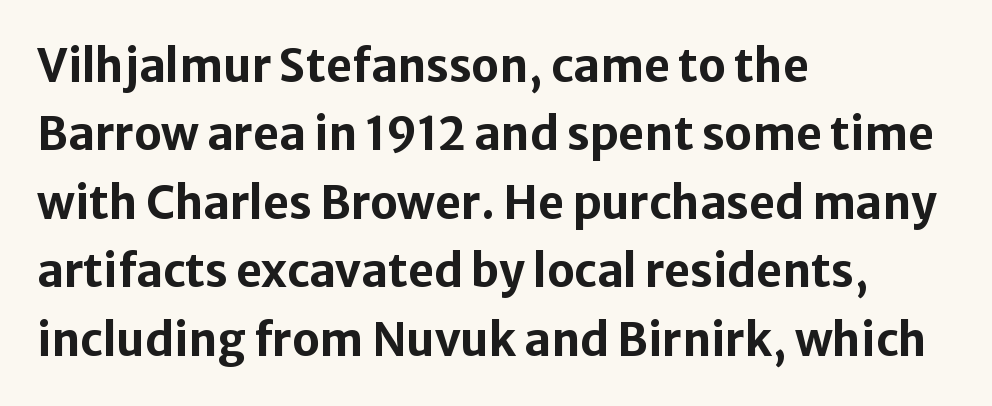
The image shows 45 px bold sans-serif type, upright; set left-aligned, normal line spacing (1.52x), normal letter spacing, not underlined; low stroke contrast and a medium x-height.
